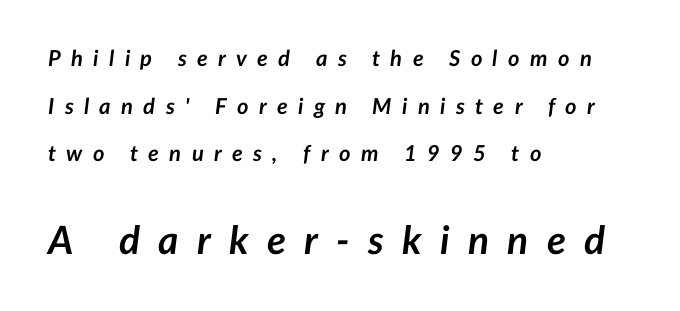
{"italic": "yes", "lean": "right", "slant_degrees": 7, "bold": "yes", "weight": "semibold", "width": "normal", "stroke_contrast": "low", "x_height": "medium", "monospaced": "no", "underline": "no", "align": "left", "line_spacing": "loose", "line_spacing_ratio": 2.17, "letter_spacing": "wide", "letter_spacing_em": 0.47, "larger_block": "second", "size_ratio": 1.77, "glyph_px": 39}
